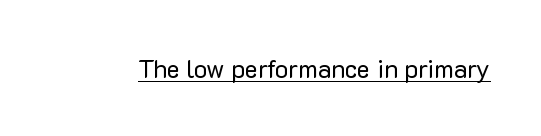
{"italic": "no", "bold": "no", "underline": "yes", "letter_spacing": "normal", "letter_spacing_em": 0.0, "glyph_px": 25}
